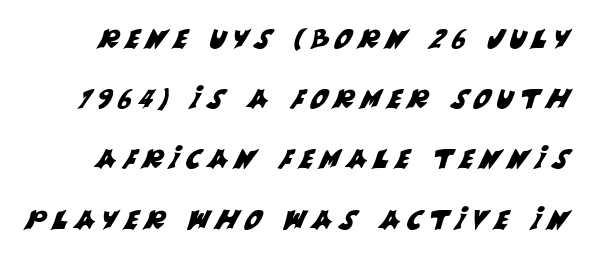
{"underline": "no", "line_spacing": "loose", "line_spacing_ratio": 2.23, "letter_spacing": "wide", "letter_spacing_em": 0.24, "glyph_px": 27}
